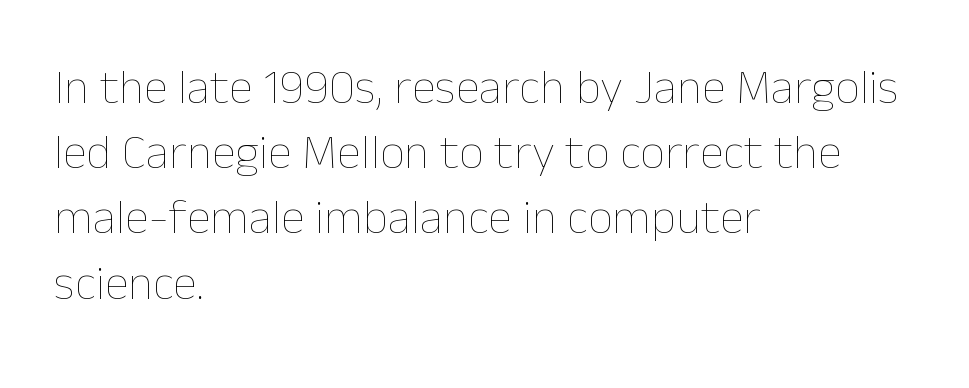
{"italic": "no", "bold": "no", "weight": "thin", "width": "normal", "stroke_contrast": "low", "x_height": "medium", "monospaced": "no", "underline": "no", "align": "left", "line_spacing": "normal", "line_spacing_ratio": 1.33, "letter_spacing": "normal", "letter_spacing_em": 0.0, "glyph_px": 49}
